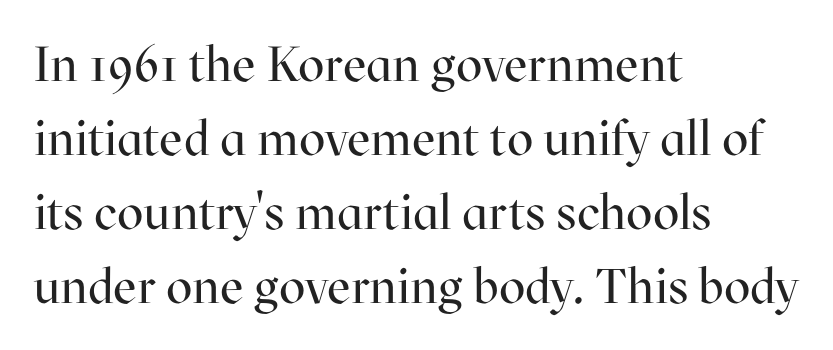
The image shows 49 px regular-weight serif type, upright; set left-aligned, normal line spacing (1.51x), normal letter spacing, not underlined; high stroke contrast and a medium x-height.
